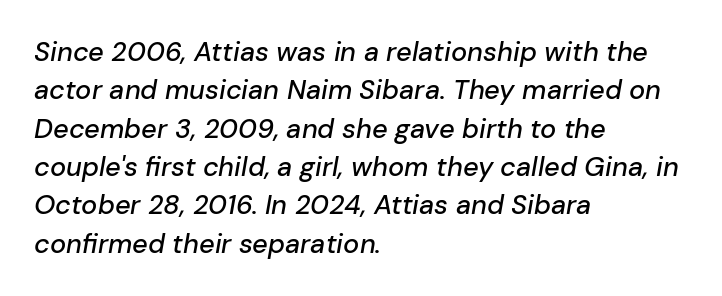
{"italic": "yes", "lean": "right", "slant_degrees": 10, "underline": "no", "align": "left", "line_spacing": "normal", "line_spacing_ratio": 1.42, "letter_spacing": "normal", "letter_spacing_em": 0.0, "glyph_px": 27}
